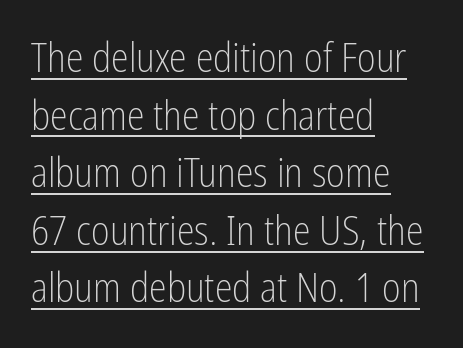
Q: Is the text bold? A: No.
Q: Is the text italic (slanted)? A: No, it is upright.
Q: Is the typeface a serif or a sans-serif typeface? A: Sans-serif.
Q: Is the text underlined? A: Yes.
Q: How is the paragraph aligned? A: Left-aligned.
Q: Is the spacing between letters normal or unusually wide? A: Normal.
Q: Is the spacing between lines tight, normal or loose? A: Normal.
Q: Width (condensed, normal, or wide)? A: Condensed.
Q: Stroke contrast? A: Low.
Q: x-height? A: Medium.
Q: Monospaced? A: No.
